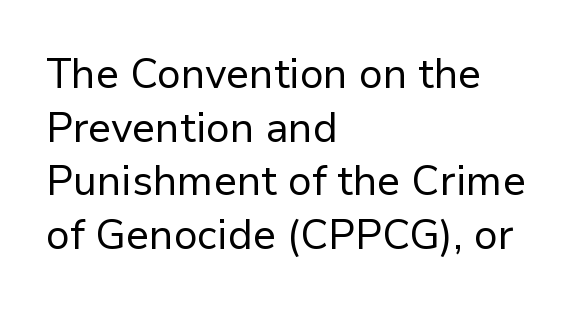
Q: Is the text bold? A: No.
Q: Is the text italic (slanted)? A: No, it is upright.
Q: Is the typeface a serif or a sans-serif typeface? A: Sans-serif.
Q: Is the text underlined? A: No.
Q: How is the paragraph aligned? A: Left-aligned.
Q: Is the spacing between letters normal or unusually wide? A: Normal.
Q: Is the spacing between lines tight, normal or loose? A: Normal.
Q: Width (condensed, normal, or wide)? A: Normal.
Q: Stroke contrast? A: Low.
Q: x-height? A: Medium.
Q: Monospaced? A: No.
